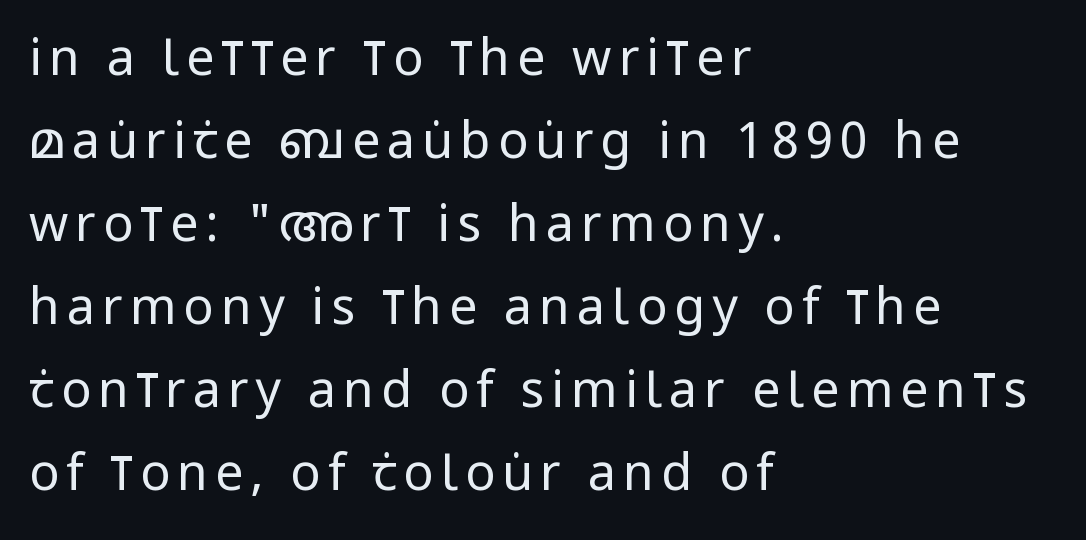
Rendered with straight, roman letterforms. Each letter keeps its own natural width here, so spacing adapts to shape. Check where the strokes stop: nothing finishes them off — pure sans. If you drew a ruler down the left edge, every line would touch it. These lines sit exactly where default settings would place them. Heft: none added — not bold.
